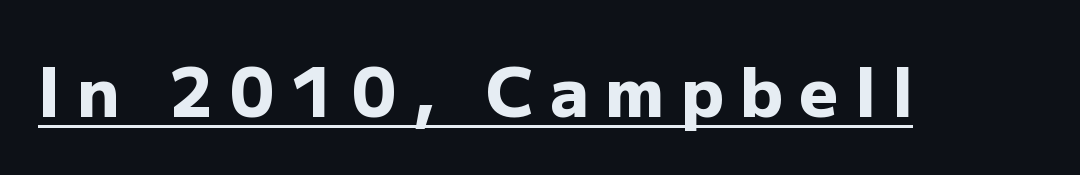
Q: Is the text bold? A: Yes.
Q: Is the text italic (slanted)? A: No, it is upright.
Q: Is the typeface a serif or a sans-serif typeface? A: Sans-serif.
Q: Is the text underlined? A: Yes.
Q: Is the spacing between letters normal or unusually wide? A: Unusually wide.
Q: Width (condensed, normal, or wide)? A: Normal.
Q: Stroke contrast? A: Low.
Q: x-height? A: Medium.
Q: Monospaced? A: No.
